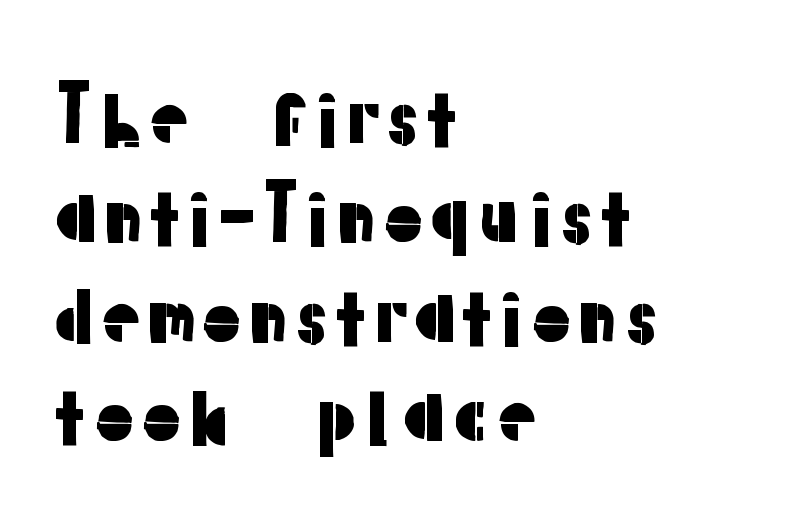
Q: Is the text italic (slanted)? A: No, it is upright.
Q: Is the typeface a serif or a sans-serif typeface? A: Sans-serif.
Q: Is the text underlined? A: No.
Q: How is the paragraph aligned? A: Left-aligned.
Q: Is the spacing between letters normal or unusually wide? A: Normal.
Q: Is the spacing between lines tight, normal or loose? A: Normal.
Q: Width (condensed, normal, or wide)? A: Normal.
Q: Stroke contrast? A: Low.
Q: x-height? A: Medium.
Q: Monospaced? A: No.
